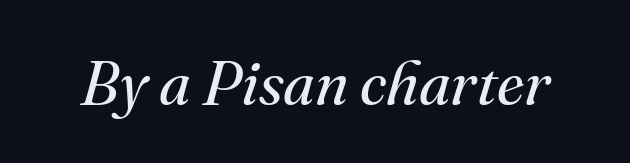
Q: Is the text bold? A: No.
Q: Is the text italic (slanted)? A: Yes, it leans right by about 16 degrees.
Q: Is the typeface a serif or a sans-serif typeface? A: Serif.
Q: Is the text underlined? A: No.
Q: Is the spacing between letters normal or unusually wide? A: Normal.
Q: Width (condensed, normal, or wide)? A: Normal.
Q: Stroke contrast? A: Medium.
Q: x-height? A: Small.
Q: Monospaced? A: No.
